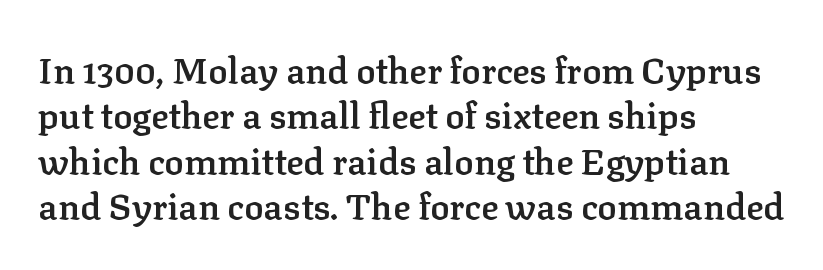
The rendering shows small feet on the letterforms — a serif design. Glyph-to-glyph distance matches everyday printed text. The face used here is proportionally spaced, like ordinary book or web type. Any mark beneath the type? The region is blank.
